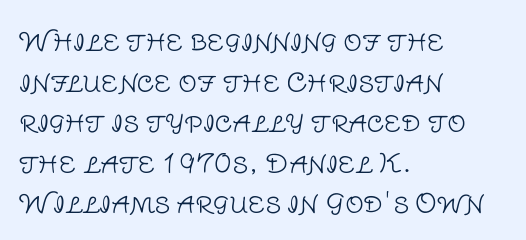
The image shows 26 px text type; set left-aligned, normal line spacing (1.56x), normal letter spacing, not underlined.
